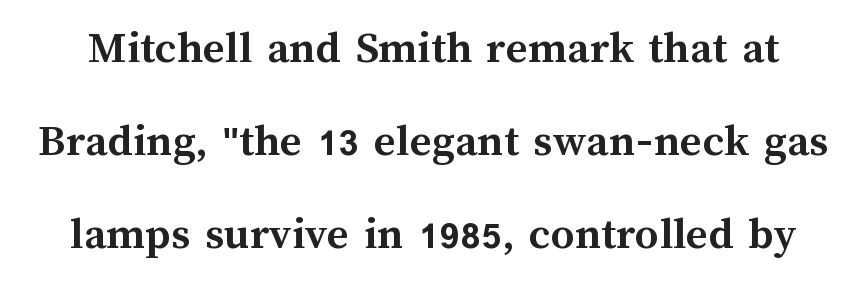
Q: Is the text bold? A: Yes.
Q: Is the text italic (slanted)? A: No, it is upright.
Q: Is the text underlined? A: No.
Q: Is the spacing between letters normal or unusually wide? A: Normal.
Q: Is the spacing between lines tight, normal or loose? A: Loose.
Q: Width (condensed, normal, or wide)? A: Normal.
Q: Stroke contrast? A: Medium.
Q: x-height? A: Medium.
Q: Monospaced? A: No.
